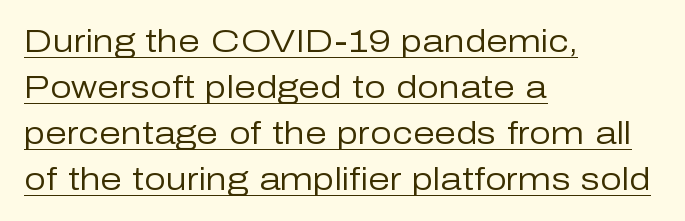
Q: Is the text bold? A: No.
Q: Is the text italic (slanted)? A: No, it is upright.
Q: Is the typeface a serif or a sans-serif typeface? A: Sans-serif.
Q: Is the text underlined? A: Yes.
Q: How is the paragraph aligned? A: Left-aligned.
Q: Is the spacing between letters normal or unusually wide? A: Normal.
Q: Is the spacing between lines tight, normal or loose? A: Normal.
Q: Width (condensed, normal, or wide)? A: Normal.
Q: Stroke contrast? A: Low.
Q: x-height? A: Medium.
Q: Monospaced? A: No.
